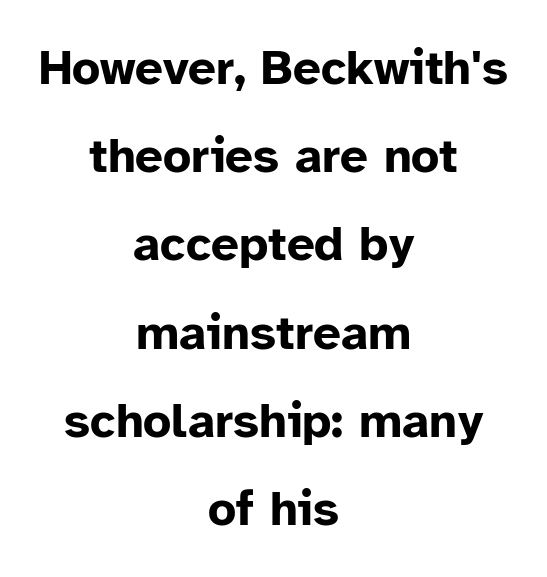
{"serif": "no", "italic": "no", "bold": "yes", "weight": "bold", "width": "normal", "stroke_contrast": "low", "x_height": "medium", "monospaced": "no", "underline": "no", "align": "center", "line_spacing_ratio": 1.8, "letter_spacing": "normal", "letter_spacing_em": 0.0, "glyph_px": 49}
